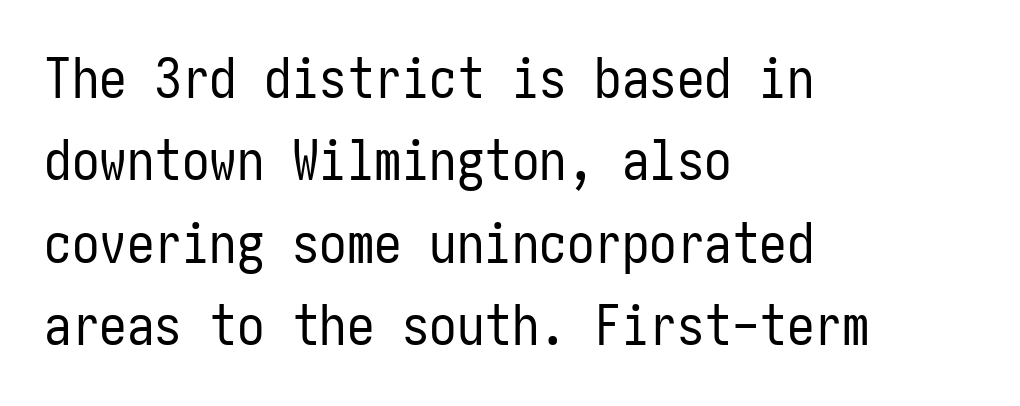
Leading: standard. Typeset ragged right — the left edge is the straight one. Heft: none added — not bold. Classification — sans serif.
